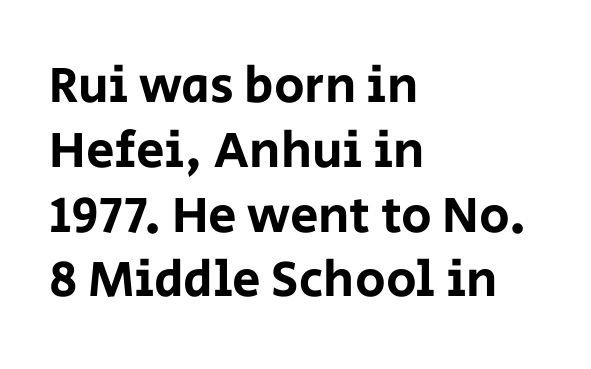
{"serif": "no", "italic": "no", "width": "normal", "stroke_contrast": "low", "x_height": "large", "monospaced": "no", "underline": "no", "align": "left", "line_spacing": "normal", "line_spacing_ratio": 1.27, "letter_spacing": "normal", "letter_spacing_em": 0.0, "glyph_px": 51}
